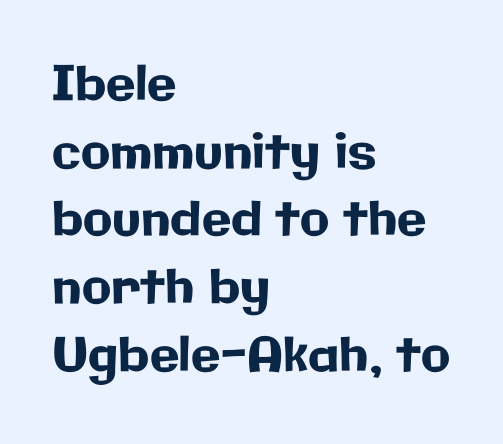
Q: Is the text italic (slanted)? A: No, it is upright.
Q: Is the typeface a serif or a sans-serif typeface? A: Sans-serif.
Q: Is the text underlined? A: No.
Q: How is the paragraph aligned? A: Left-aligned.
Q: Is the spacing between letters normal or unusually wide? A: Normal.
Q: Is the spacing between lines tight, normal or loose? A: Normal.
Q: Width (condensed, normal, or wide)? A: Normal.
Q: Stroke contrast? A: Low.
Q: x-height? A: Medium.
Q: Monospaced? A: No.
